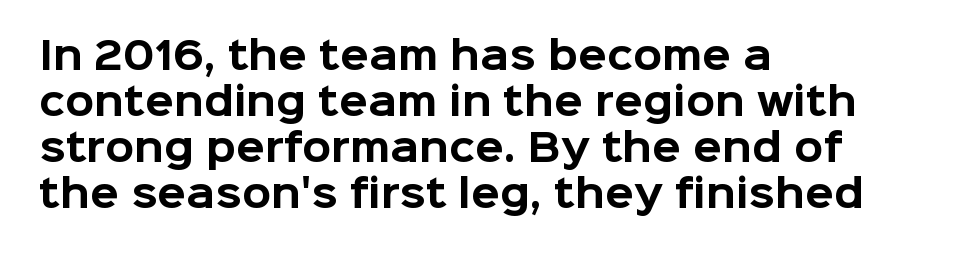
{"serif": "no", "italic": "no", "bold": "yes", "weight": "bold", "width": "normal", "stroke_contrast": "low", "x_height": "medium", "monospaced": "no", "underline": "no", "align": "left", "line_spacing_ratio": 1.21, "letter_spacing": "normal", "letter_spacing_em": 0.0, "glyph_px": 38}
